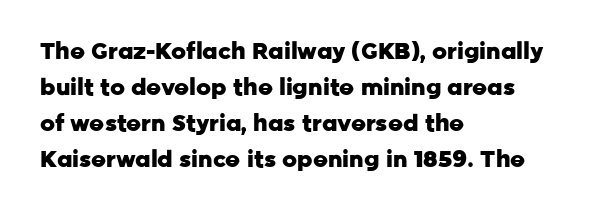
Q: Is the text bold? A: Yes.
Q: Is the text italic (slanted)? A: No, it is upright.
Q: Is the text underlined? A: No.
Q: How is the paragraph aligned? A: Left-aligned.
Q: Is the spacing between letters normal or unusually wide? A: Normal.
Q: Is the spacing between lines tight, normal or loose? A: Normal.
